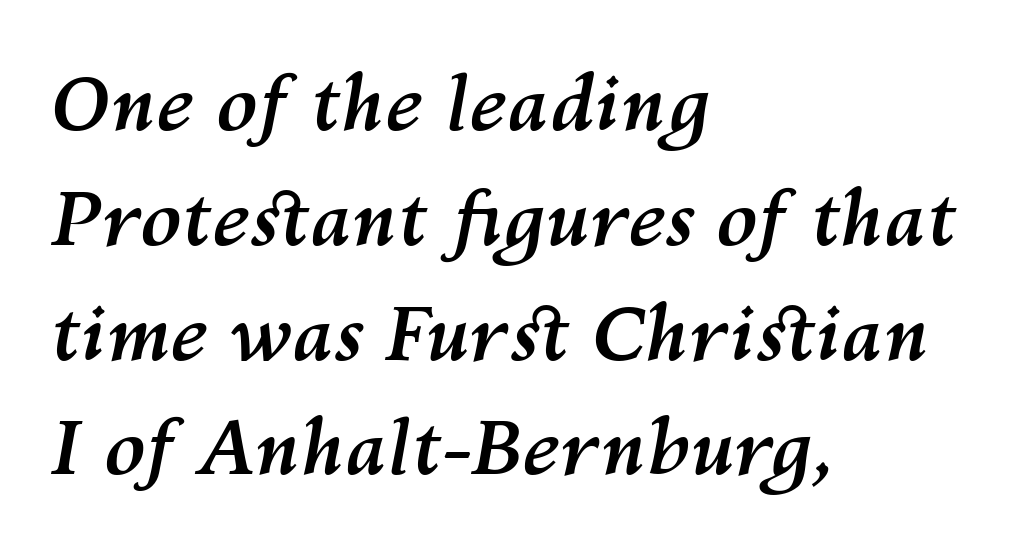
The image shows 76 px semibold type, italic (leaning right); set left-aligned, normal line spacing (1.51x), normal letter spacing, not underlined; medium stroke contrast and a medium x-height.
